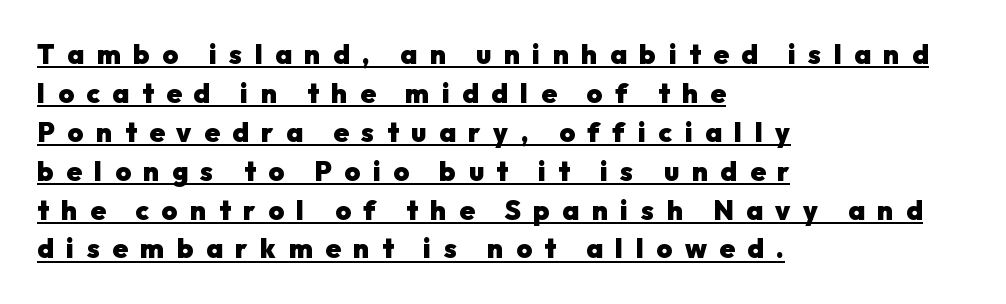
{"italic": "no", "bold": "yes", "underline": "yes", "align": "left", "line_spacing": "normal", "line_spacing_ratio": 1.44, "letter_spacing": "wide", "letter_spacing_em": 0.47, "glyph_px": 27}
